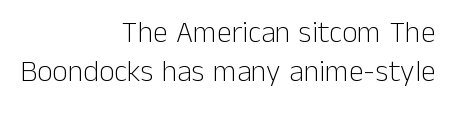
Q: Is the text bold? A: No.
Q: Is the text italic (slanted)? A: No, it is upright.
Q: Is the typeface a serif or a sans-serif typeface? A: Sans-serif.
Q: Is the text underlined? A: No.
Q: How is the paragraph aligned? A: Right-aligned.
Q: Is the spacing between letters normal or unusually wide? A: Normal.
Q: Is the spacing between lines tight, normal or loose? A: Normal.
Q: Width (condensed, normal, or wide)? A: Normal.
Q: Stroke contrast? A: Low.
Q: x-height? A: Medium.
Q: Monospaced? A: No.
